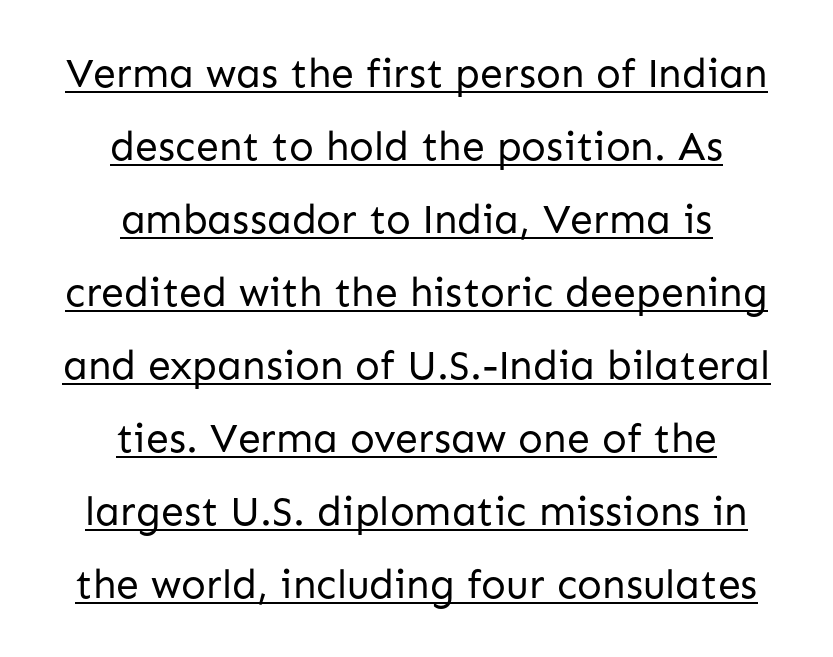
{"serif": "no", "italic": "no", "bold": "no", "weight": "regular", "width": "normal", "stroke_contrast": "low", "x_height": "medium", "monospaced": "no", "underline": "yes", "align": "center", "line_spacing_ratio": 1.78, "letter_spacing": "normal", "letter_spacing_em": 0.0, "glyph_px": 41}
